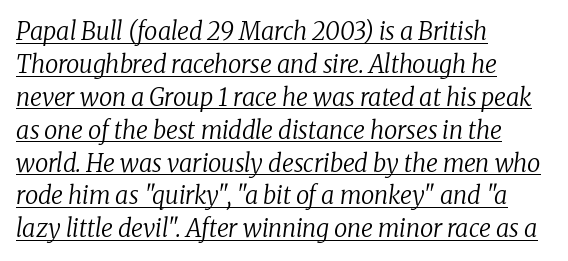
The tracking reads as untouched default to a designer's eye. The lines in this sample share a left origin and differ only in where they stop. Tall strokes in this sample are angled rather than plumb. Emphasis is given by a line drawn under the lettering.
